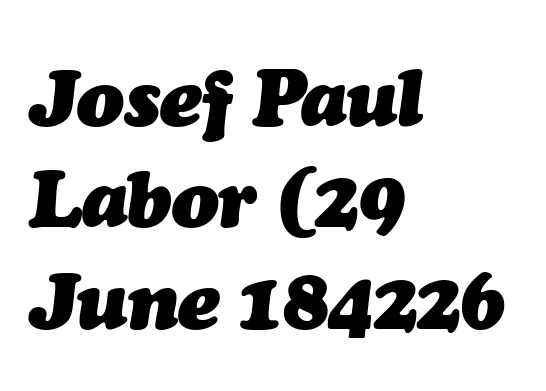
The image shows 78 px heavy type, italic (leaning right); set left-aligned, normal line spacing (1.3x), normal letter spacing, not underlined; medium stroke contrast and a medium x-height.
